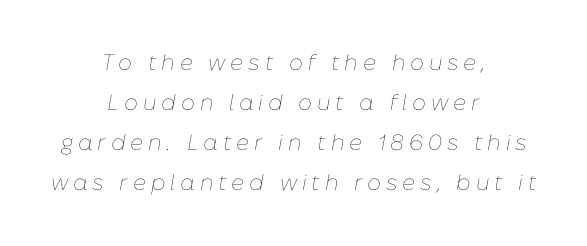
Q: Is the text bold? A: No.
Q: Is the text italic (slanted)? A: Yes, it leans right by about 10 degrees.
Q: Is the text underlined? A: No.
Q: How is the paragraph aligned? A: Centered.
Q: Is the spacing between letters normal or unusually wide? A: Unusually wide.
